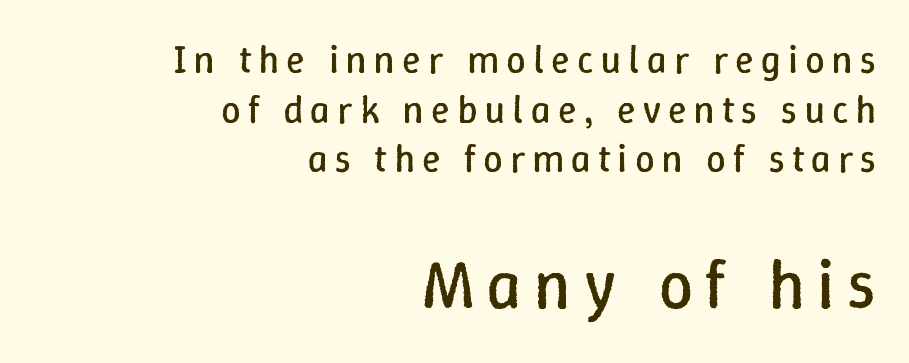
The image shows 69 px regular-weight type, upright; set right-aligned, normal line spacing (1.27x), not underlined; the second (bottom) block is 1.77x larger; low stroke contrast and a medium x-height.
